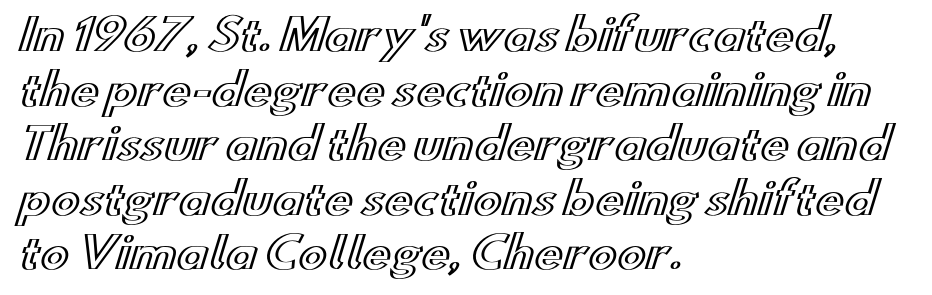
The image shows 43 px wide type; set left-aligned, normal line spacing (1.27x), normal letter spacing, not underlined; a small x-height.
